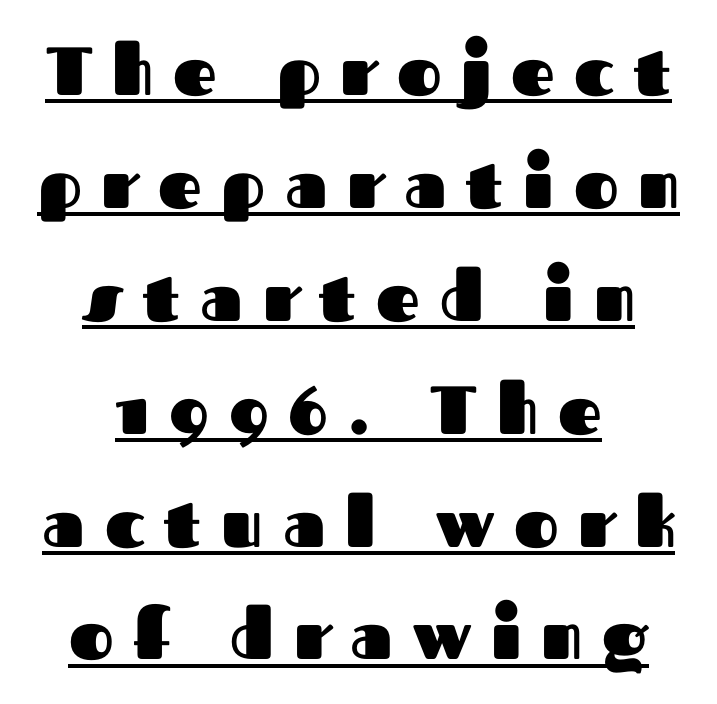
This is the regular roman posture of the typeface. Underline: present. Is the block centered? Yes — each line is placed symmetrically about the middle. The face used here is proportionally spaced, like ordinary book or web type. What weight is shown? A full bold with thick strokes. Serifs: no, the terminals of the letterforms are clean.
